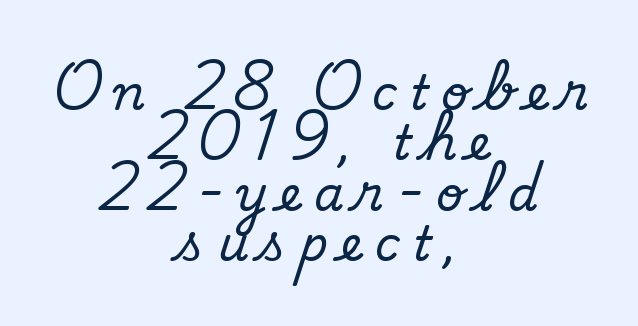
Q: Is the text bold? A: No.
Q: Is the typeface a serif or a sans-serif typeface? A: Sans-serif.
Q: Is the text underlined? A: No.
Q: How is the paragraph aligned? A: Centered.
Q: Is the spacing between letters normal or unusually wide? A: Unusually wide.
Q: Is the spacing between lines tight, normal or loose? A: Tight.
Q: Width (condensed, normal, or wide)? A: Normal.
Q: Stroke contrast? A: Low.
Q: x-height? A: Small.
Q: Monospaced? A: No.
